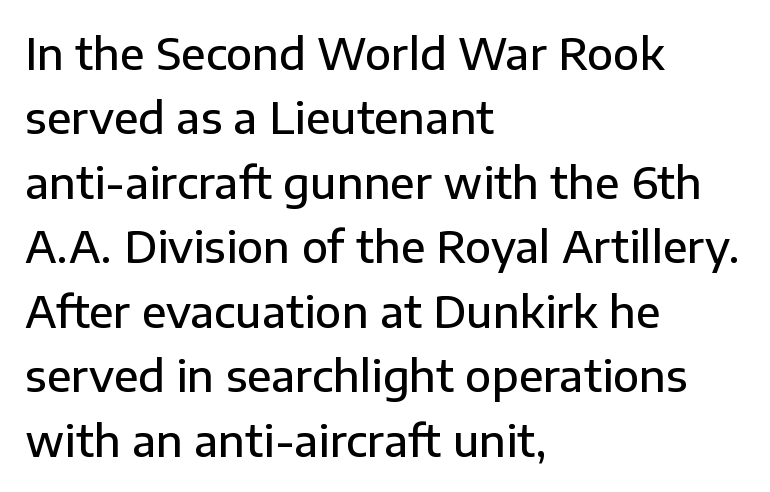
The zone under the glyphs is completely vacant. This block has exactly the height ordinary leading produces. Left-aligned paragraph, ragged on the right. The lettering stays uniformly vertical, giving the passage a roman look. Serifs: no, the terminals of the letterforms are clean.
